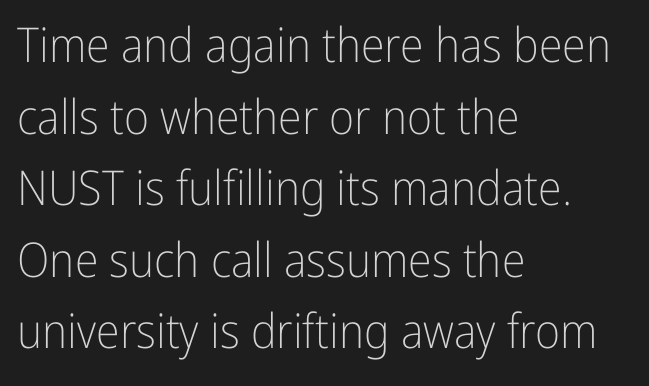
Q: Is the text bold? A: No.
Q: Is the text italic (slanted)? A: No, it is upright.
Q: Is the typeface a serif or a sans-serif typeface? A: Sans-serif.
Q: Is the text underlined? A: No.
Q: How is the paragraph aligned? A: Left-aligned.
Q: Is the spacing between letters normal or unusually wide? A: Normal.
Q: Is the spacing between lines tight, normal or loose? A: Normal.
Q: Width (condensed, normal, or wide)? A: Condensed.
Q: Stroke contrast? A: Low.
Q: x-height? A: Medium.
Q: Monospaced? A: No.
